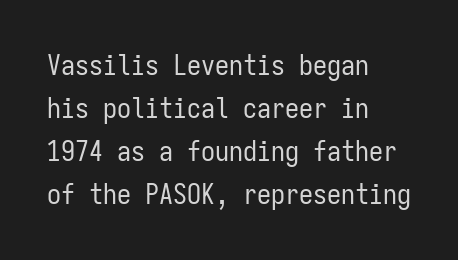
The rendering shows plain stroke endings on the letterforms — a sans-serif design. Look at the tracking — it's just the regular setting, nothing added. Clear beneath every line of the passage. If you measured baseline to baseline, you'd find a middling distance. Vertical stems look standard width or narrower in stroke. If you drew a ruler down the left edge, every line would touch it.
